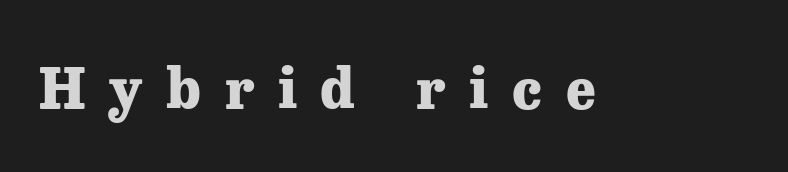
{"serif": "yes", "italic": "no", "bold": "yes", "weight": "heavy", "width": "normal", "stroke_contrast": "low", "x_height": "medium", "monospaced": "no", "underline": "no", "letter_spacing": "wide", "letter_spacing_em": 0.42, "glyph_px": 56}
